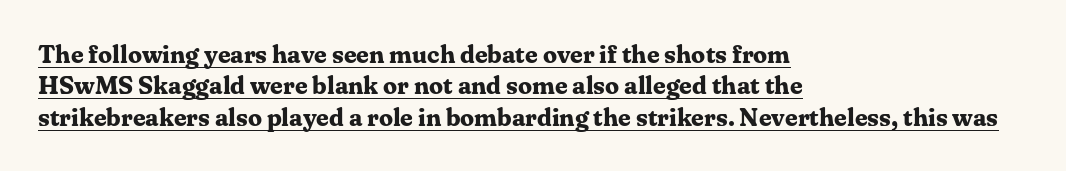
{"italic": "no", "bold": "yes", "underline": "yes", "align": "left", "line_spacing": "normal", "line_spacing_ratio": 1.26, "letter_spacing": "normal", "letter_spacing_em": 0.0, "glyph_px": 25}
